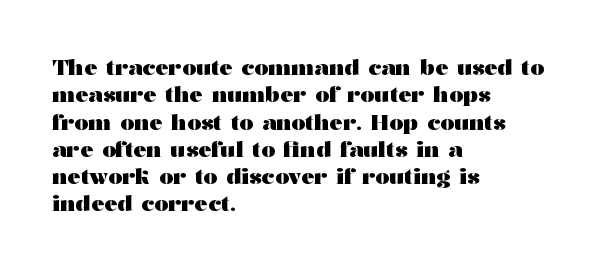
The image shows 22 px bold type, upright; set left-aligned, line spacing 1.24x, normal letter spacing, not underlined.
